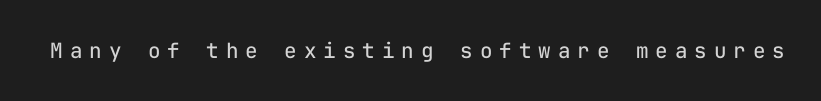
Stem width sits at or under what a default text font uses. The letterforms stand isolated, each surrounded by extra space. Characters remain perfectly vertical along every line. Type without underlining.
